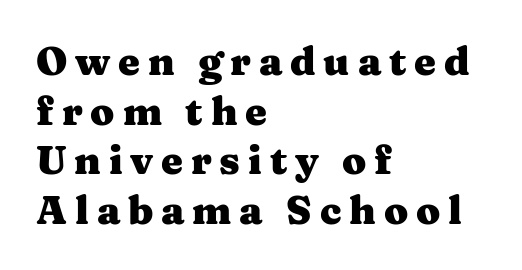
The rendering uses a bold face; every stroke is thick and dark. Examine the stroke ends and you'll spot serifs. Rows of type keep a routine distance in the vertical direction. Notice how the stems are strictly vertical — no italics here. The paragraph has a hard left edge and a soft right edge. What stands out about the letter spacing? Its width — letters are far apart.
